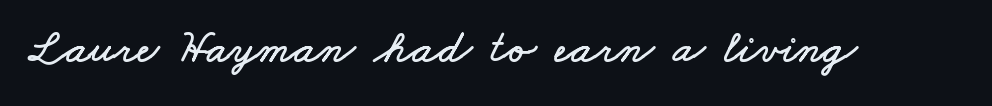
Nobody touched the tracking dial on this one. The letters advance in unequal steps, a hallmark of proportional type. Descenders hang freely into open space.
